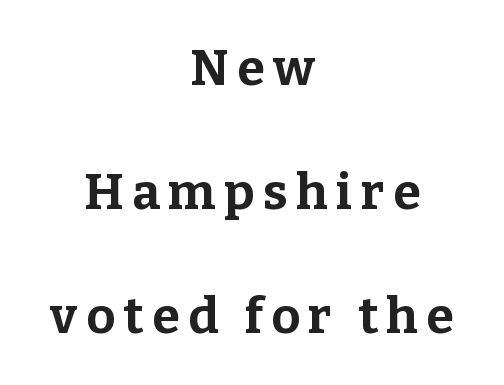
The image shows 50 px bold serif type, upright; set centered, loose line spacing (2.48x), not underlined; low stroke contrast and a medium x-height.
